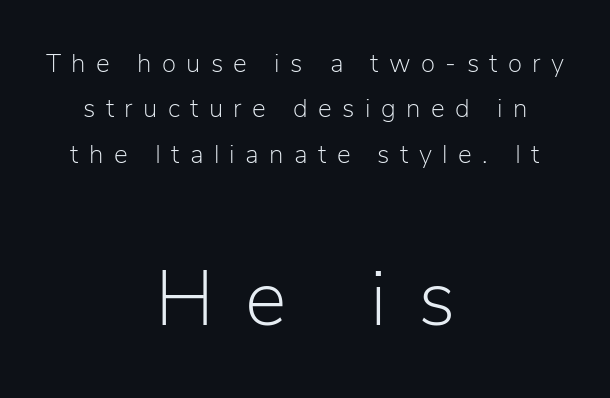
The image shows 79 px light sans-serif type, upright; set centered, line spacing 1.75x, unusually wide letter spacing (+0.4 em), not underlined; the second (bottom) block is 3.04x larger; low stroke contrast and a medium x-height.
